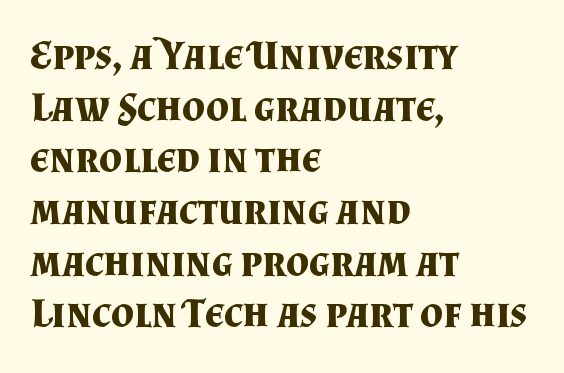
Q: Is the text bold? A: Yes.
Q: Is the text italic (slanted)? A: No, it is upright.
Q: Is the typeface a serif or a sans-serif typeface? A: Serif.
Q: Is the text underlined? A: No.
Q: How is the paragraph aligned? A: Left-aligned.
Q: Is the spacing between letters normal or unusually wide? A: Normal.
Q: Is the spacing between lines tight, normal or loose? A: Normal.
Q: Width (condensed, normal, or wide)? A: Normal.
Q: Stroke contrast? A: Medium.
Q: x-height? A: Small.
Q: Monospaced? A: No.
